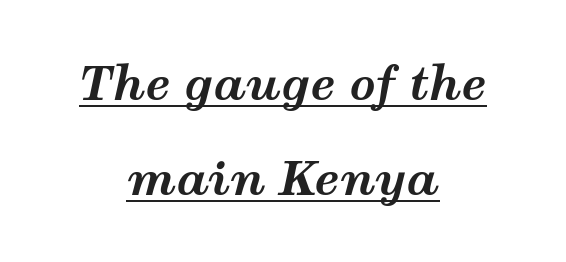
Q: Is the text bold? A: Yes.
Q: Is the text italic (slanted)? A: Yes, it leans right by about 12 degrees.
Q: Is the text underlined? A: Yes.
Q: How is the paragraph aligned? A: Centered.
Q: Is the spacing between letters normal or unusually wide? A: Normal.
Q: Is the spacing between lines tight, normal or loose? A: Loose.
Q: Width (condensed, normal, or wide)? A: Wide.
Q: Stroke contrast? A: Medium.
Q: x-height? A: Medium.
Q: Monospaced? A: No.
